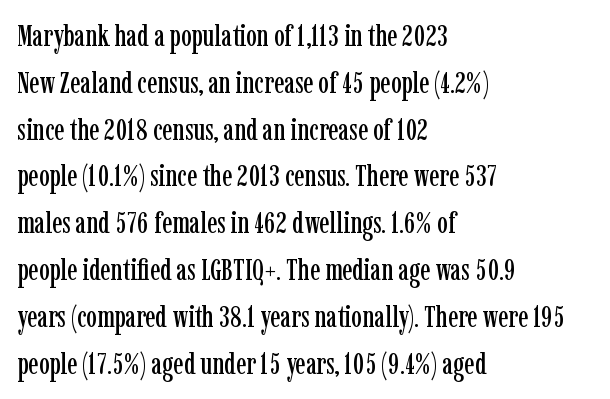
Q: Is the text italic (slanted)? A: No, it is upright.
Q: Is the typeface a serif or a sans-serif typeface? A: Serif.
Q: Is the text underlined? A: No.
Q: How is the paragraph aligned? A: Left-aligned.
Q: Is the spacing between letters normal or unusually wide? A: Normal.
Q: Is the spacing between lines tight, normal or loose? A: Normal.
Q: Width (condensed, normal, or wide)? A: Condensed.
Q: Stroke contrast? A: Low.
Q: x-height? A: Medium.
Q: Monospaced? A: No.
